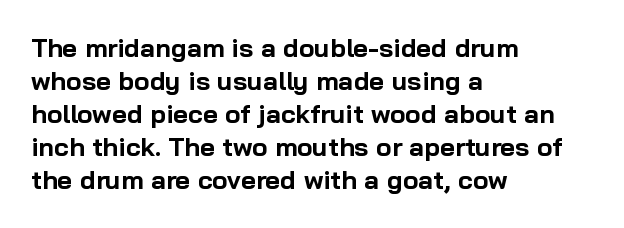
{"italic": "no", "bold": "yes", "underline": "no", "align": "left", "line_spacing": "normal", "line_spacing_ratio": 1.27, "letter_spacing": "normal", "letter_spacing_em": 0.0, "glyph_px": 26}
